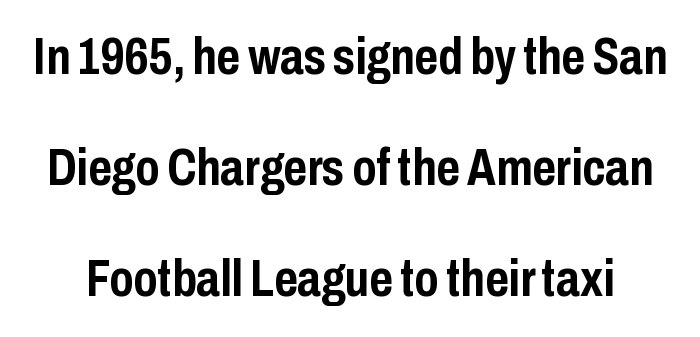
Q: Is the text bold? A: Yes.
Q: Is the text italic (slanted)? A: No, it is upright.
Q: Is the typeface a serif or a sans-serif typeface? A: Sans-serif.
Q: Is the text underlined? A: No.
Q: Is the spacing between letters normal or unusually wide? A: Normal.
Q: Is the spacing between lines tight, normal or loose? A: Loose.
Q: Width (condensed, normal, or wide)? A: Condensed.
Q: Stroke contrast? A: Low.
Q: x-height? A: Medium.
Q: Monospaced? A: No.
